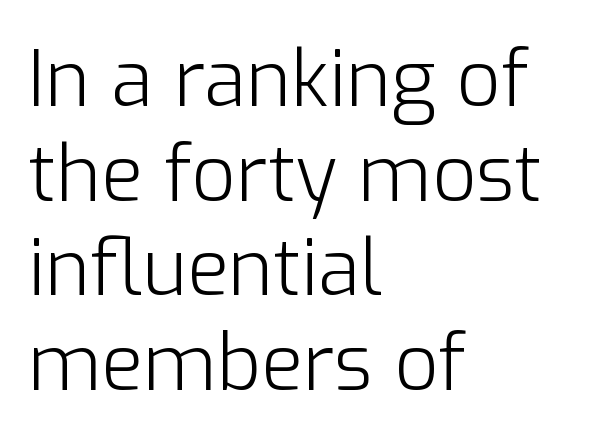
The image shows 77 px light sans-serif type, upright; set left-aligned, line spacing 1.23x, normal letter spacing, not underlined; low stroke contrast and a medium x-height.
